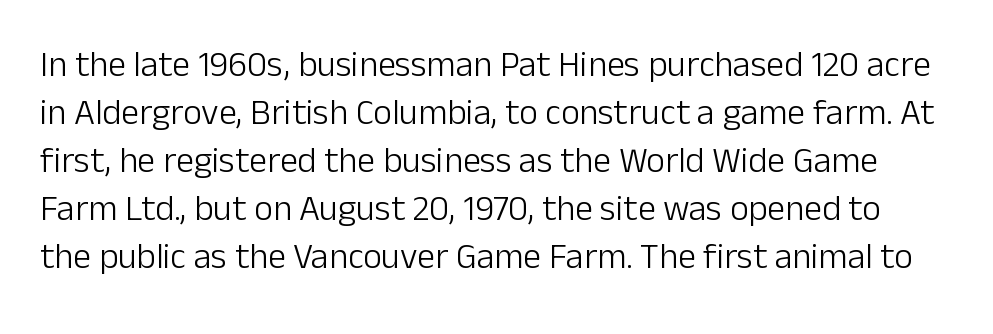
Q: Is the text bold? A: No.
Q: Is the text italic (slanted)? A: No, it is upright.
Q: Is the typeface a serif or a sans-serif typeface? A: Sans-serif.
Q: Is the text underlined? A: No.
Q: Is the spacing between letters normal or unusually wide? A: Normal.
Q: Is the spacing between lines tight, normal or loose? A: Normal.
Q: Width (condensed, normal, or wide)? A: Normal.
Q: Stroke contrast? A: Low.
Q: x-height? A: Medium.
Q: Monospaced? A: No.
